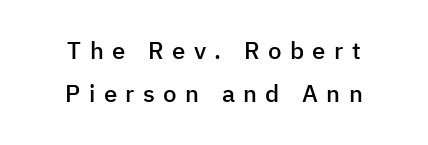
{"italic": "no", "bold": "semi", "underline": "no", "align": "center", "line_spacing_ratio": 1.8, "letter_spacing": "wide", "letter_spacing_em": 0.35, "glyph_px": 24}
